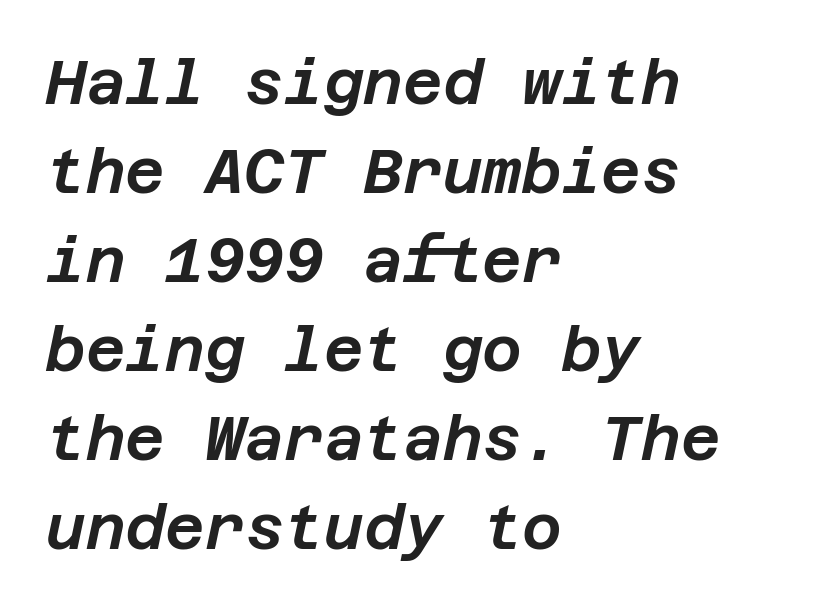
The paragraph shown leans on its left margin. Each word holds together tightly as a unit, with standard inter-letter gaps. Just letters on the line, the space beneath them empty. Vertical spacing — default. Tall strokes in this sample are angled rather than plumb.
